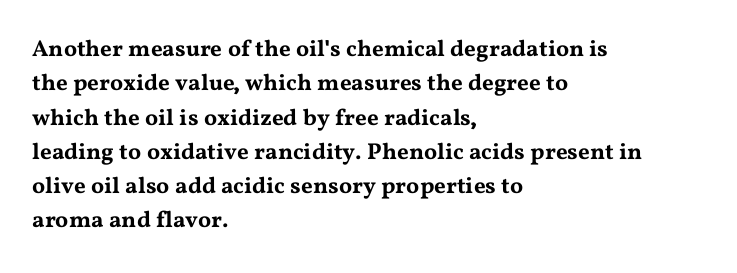
If you drew a ruler down the left edge, every line would touch it. Any mark beneath the type? The region is blank. Vertical spacing — default. It's the straight-up-and-down kind of type.
